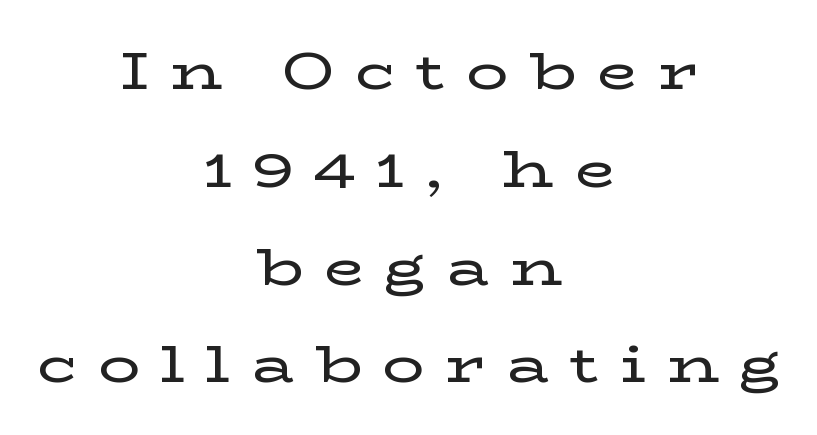
Honestly, there is no underline to notice here at all. Is there any slant? The stems are plumb. The gaps between neighbouring characters are conspicuously large. The face used here is proportionally spaced, like ordinary book or web type. A student would call this center alignment; a typographer would say set centered.
